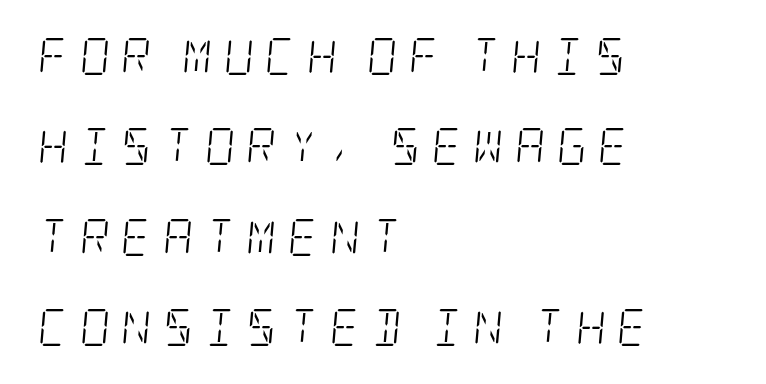
Glance below the letters and you will spot only blank space. This reads as an unemphasized weight, regular at the heaviest. The typography opts for an oblique posture over an upright one. Classification — serif.
